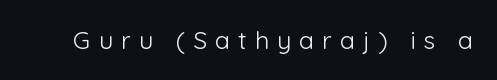
The image shows 25 px text type, upright; set unusually wide letter spacing (+0.32 em), not underlined.
